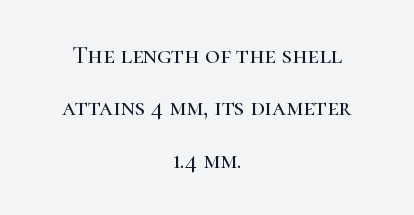
{"italic": "no", "underline": "no", "align": "center", "line_spacing": "loose", "line_spacing_ratio": 2.1, "letter_spacing": "normal", "letter_spacing_em": 0.0, "glyph_px": 25}
